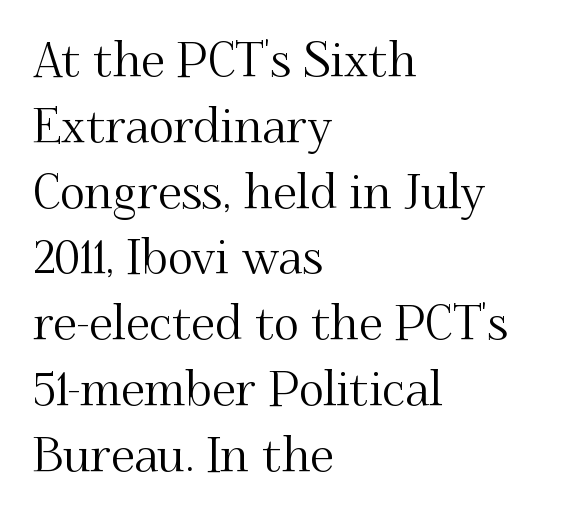
Q: Is the text italic (slanted)? A: No, it is upright.
Q: Is the typeface a serif or a sans-serif typeface? A: Serif.
Q: Is the text underlined? A: No.
Q: How is the paragraph aligned? A: Left-aligned.
Q: Is the spacing between letters normal or unusually wide? A: Normal.
Q: Is the spacing between lines tight, normal or loose? A: Normal.
Q: Width (condensed, normal, or wide)? A: Normal.
Q: Stroke contrast? A: Medium.
Q: x-height? A: Small.
Q: Monospaced? A: No.
